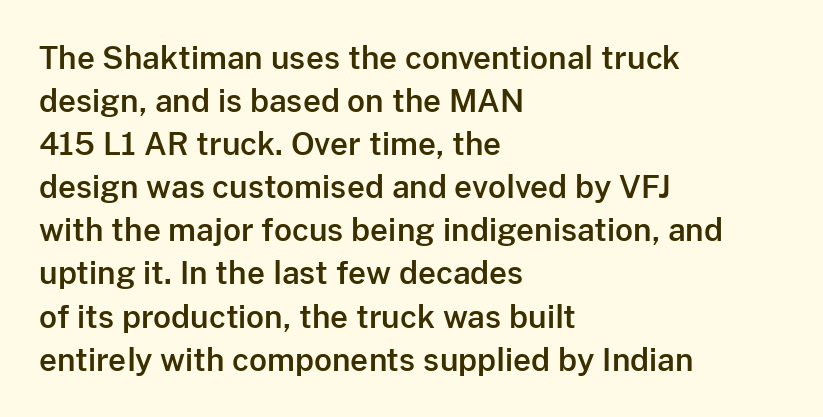
{"serif": "no", "italic": "no", "width": "normal", "stroke_contrast": "low", "x_height": "medium", "monospaced": "no", "underline": "no", "align": "left", "line_spacing": "normal", "line_spacing_ratio": 1.39, "letter_spacing": "normal", "letter_spacing_em": 0.0, "glyph_px": 31}
